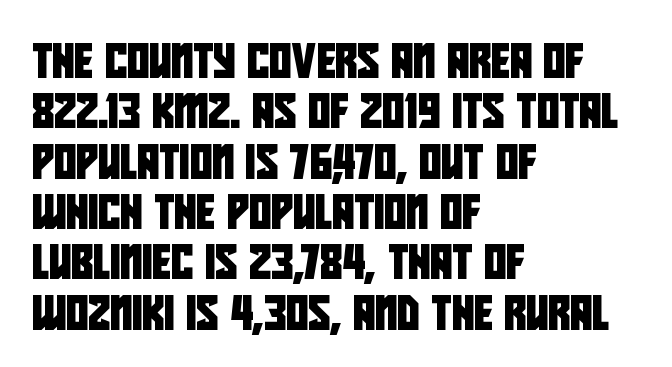
The characters display no serif detailing; their extremities are plain. One-word summary of the alignment: left. Whoever set this chose a conventional vertical rhythm. Spacing verdict: proportional, widths tailored to each character.
